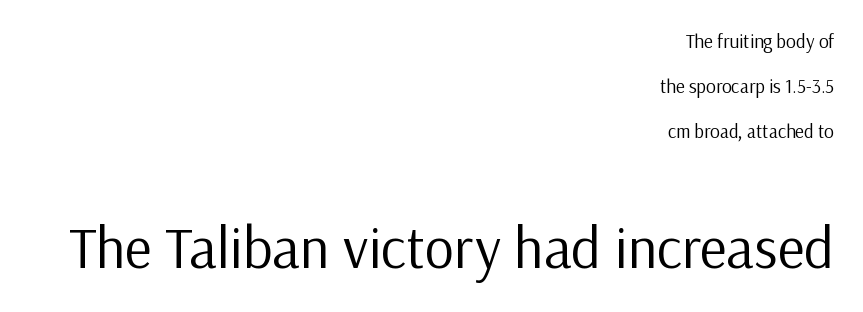
{"serif": "no", "italic": "no", "bold": "no", "weight": "regular", "width": "normal", "stroke_contrast": "low", "x_height": "medium", "monospaced": "no", "underline": "no", "align": "right", "line_spacing": "loose", "line_spacing_ratio": 2.36, "letter_spacing": "normal", "letter_spacing_em": 0.0, "larger_block": "second", "size_ratio": 3.05, "glyph_px": 58}
